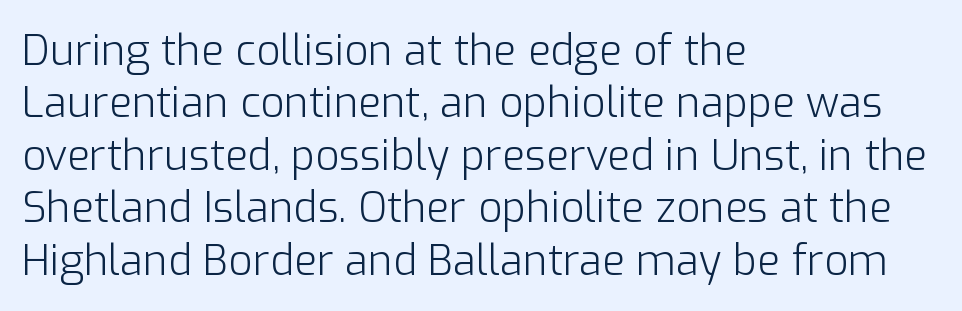
The image shows 42 px light sans-serif type, upright; set left-aligned, normal line spacing (1.25x), normal letter spacing, not underlined; low stroke contrast and a medium x-height.
